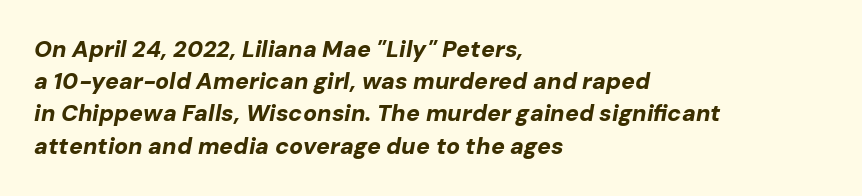
The image shows 23 px bold type, italic (leaning right); set left-aligned, normal line spacing (1.4x), normal letter spacing, not underlined.
